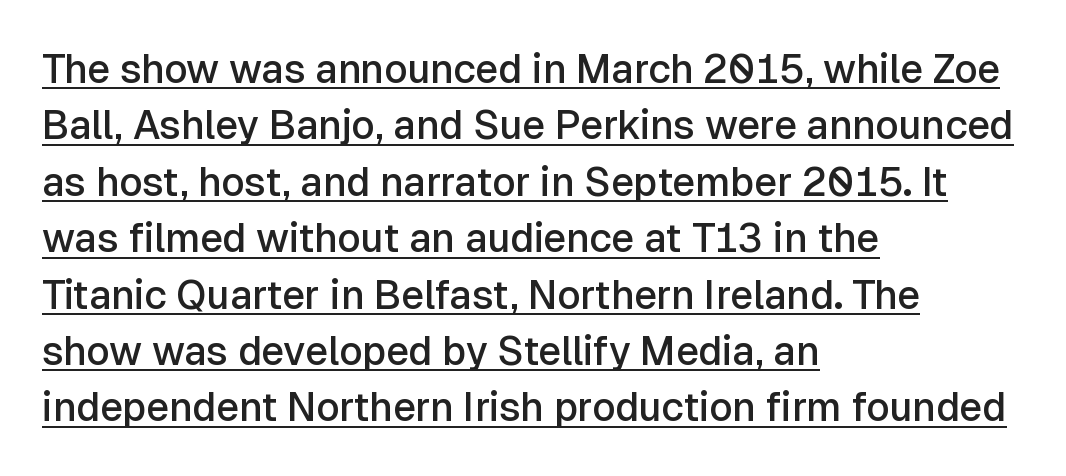
{"serif": "no", "italic": "no", "bold": "semi", "weight": "semibold", "width": "normal", "stroke_contrast": "low", "x_height": "medium", "monospaced": "no", "underline": "yes", "align": "left", "line_spacing": "normal", "line_spacing_ratio": 1.41, "letter_spacing": "normal", "letter_spacing_em": 0.0, "glyph_px": 40}
